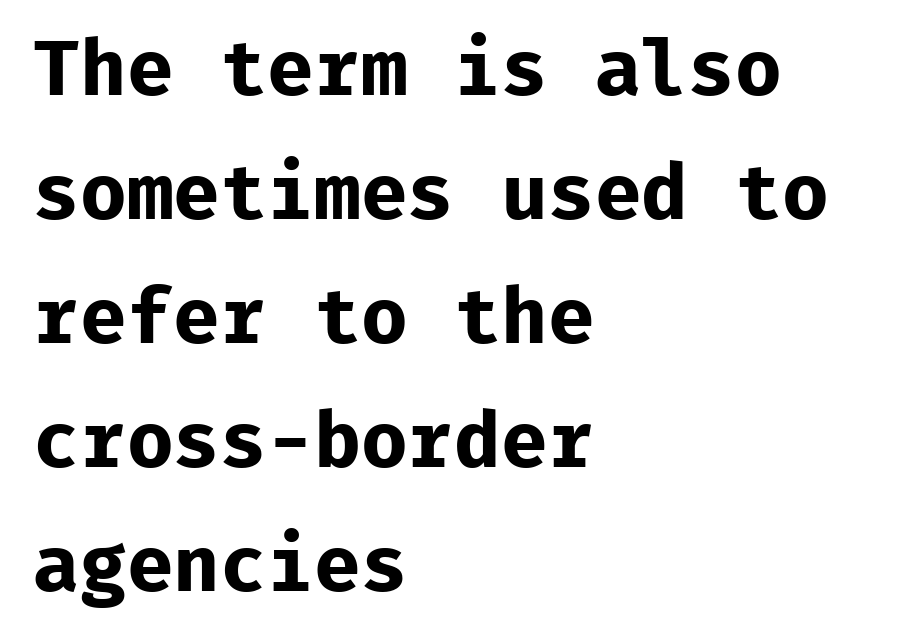
Q: Is the text bold? A: Yes.
Q: Is the text italic (slanted)? A: No, it is upright.
Q: Is the typeface a serif or a sans-serif typeface? A: Sans-serif.
Q: Is the text underlined? A: No.
Q: How is the paragraph aligned? A: Left-aligned.
Q: Is the spacing between letters normal or unusually wide? A: Normal.
Q: Is the spacing between lines tight, normal or loose? A: Normal.
Q: Width (condensed, normal, or wide)? A: Normal.
Q: Stroke contrast? A: Low.
Q: x-height? A: Medium.
Q: Monospaced? A: Yes.
